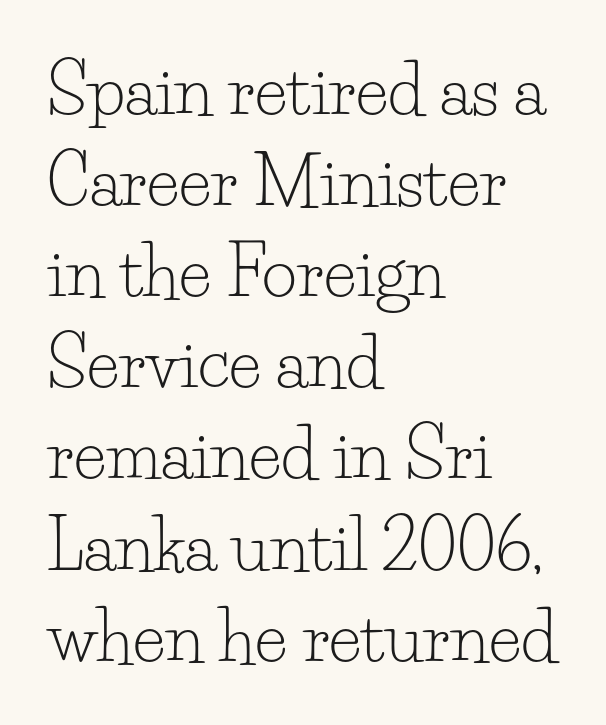
Q: Is the text bold? A: No.
Q: Is the text italic (slanted)? A: No, it is upright.
Q: Is the typeface a serif or a sans-serif typeface? A: Serif.
Q: Is the text underlined? A: No.
Q: How is the paragraph aligned? A: Left-aligned.
Q: Is the spacing between letters normal or unusually wide? A: Normal.
Q: Is the spacing between lines tight, normal or loose? A: Normal.
Q: Width (condensed, normal, or wide)? A: Normal.
Q: Stroke contrast? A: Low.
Q: x-height? A: Small.
Q: Monospaced? A: No.
